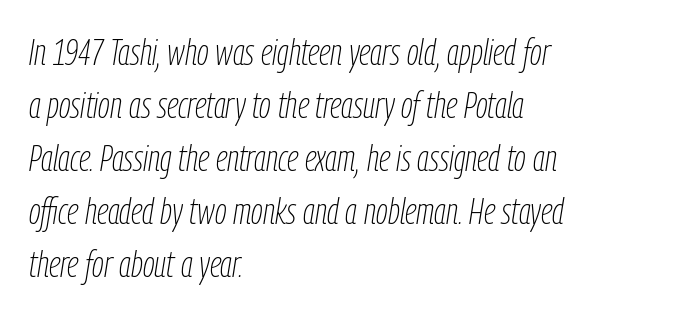
The image shows 37 px thin, condensed type, italic (leaning right); set left-aligned, normal line spacing (1.43x), normal letter spacing, not underlined; low stroke contrast and a medium x-height.
